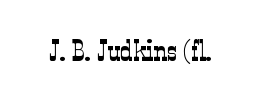
The image shows 30 px light, condensed serif type, upright; set normal letter spacing, not underlined; low stroke contrast and a medium x-height.
